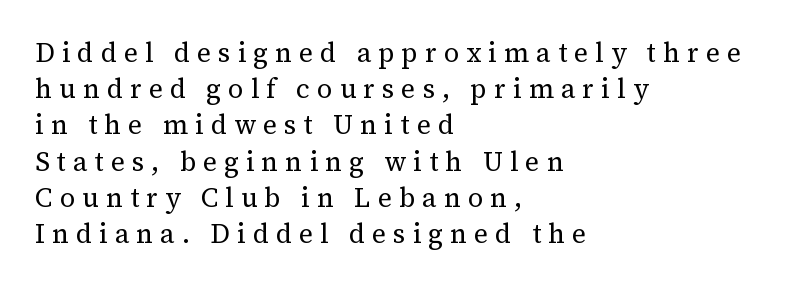
{"italic": "no", "bold": "no", "underline": "no", "align": "left", "line_spacing": "normal", "line_spacing_ratio": 1.34, "letter_spacing": "wide", "letter_spacing_em": 0.26, "glyph_px": 27}
